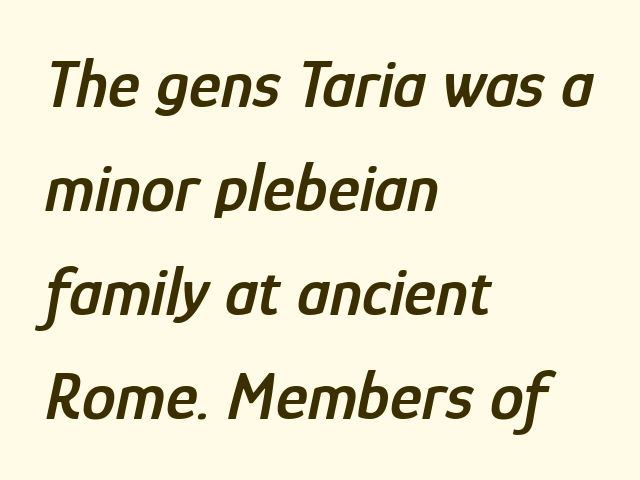
Q: Is the text bold? A: Semi-bold.
Q: Is the text italic (slanted)? A: Yes, it leans right by about 12 degrees.
Q: Is the text underlined? A: No.
Q: How is the paragraph aligned? A: Left-aligned.
Q: Is the spacing between letters normal or unusually wide? A: Normal.
Q: Is the spacing between lines tight, normal or loose? A: Normal.
Q: Width (condensed, normal, or wide)? A: Condensed.
Q: Stroke contrast? A: Low.
Q: x-height? A: Medium.
Q: Monospaced? A: No.
